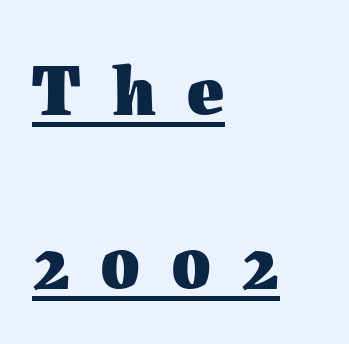
The image shows 72 px heavy type, upright; set left-aligned, loose line spacing (2.42x), unusually wide letter spacing (+0.42 em), underlined; medium stroke contrast and a medium x-height.
